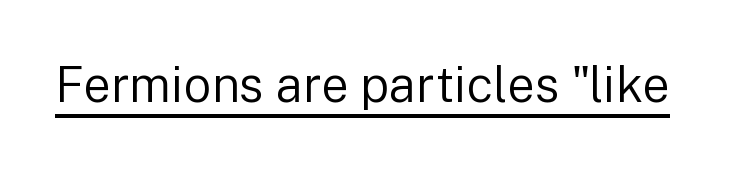
The image shows 49 px regular-weight sans-serif type, upright; set normal letter spacing, underlined; low stroke contrast and a medium x-height.
